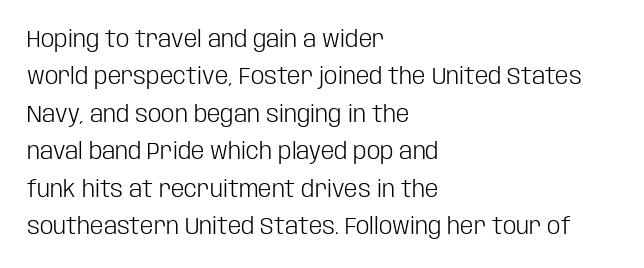
Q: Is the text bold? A: No.
Q: Is the text italic (slanted)? A: No, it is upright.
Q: Is the text underlined? A: No.
Q: How is the paragraph aligned? A: Left-aligned.
Q: Is the spacing between letters normal or unusually wide? A: Normal.
Q: Is the spacing between lines tight, normal or loose? A: Normal.
